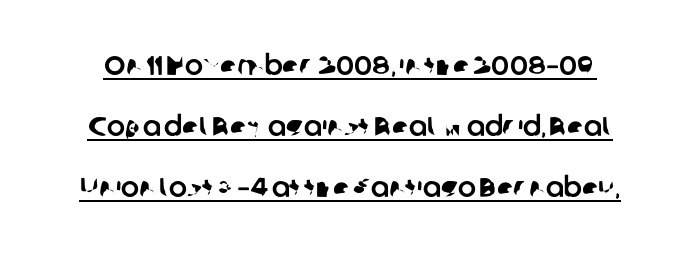
Compared with typical body copy, the letter spacing here is the same. Like a heading marked for emphasis, these lines bear an underscore. Rows of type keep a wide berth in the vertical direction.
